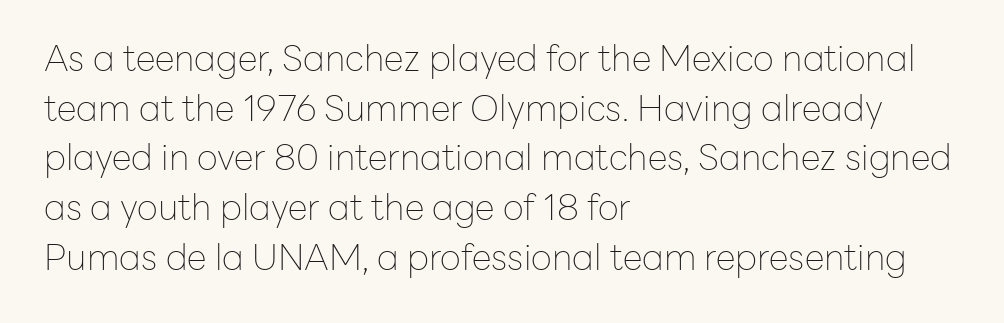
The image shows 36 px thin sans-serif type, upright; set left-aligned, normal line spacing (1.38x), normal letter spacing, not underlined; low stroke contrast and a medium x-height.
